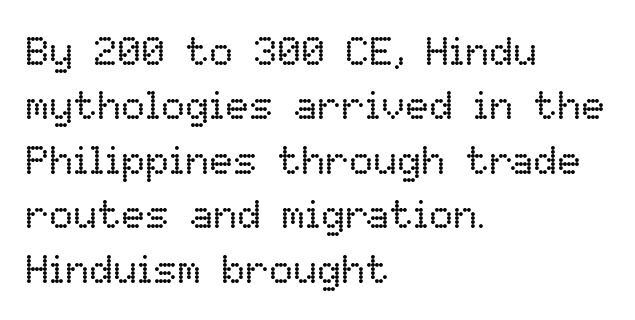
{"italic": "no", "bold": "no", "weight": "regular", "width": "normal", "stroke_contrast": "low", "x_height": "medium", "monospaced": "no", "underline": "no", "align": "left", "line_spacing": "normal", "line_spacing_ratio": 1.36, "letter_spacing": "normal", "letter_spacing_em": 0.0, "glyph_px": 40}
